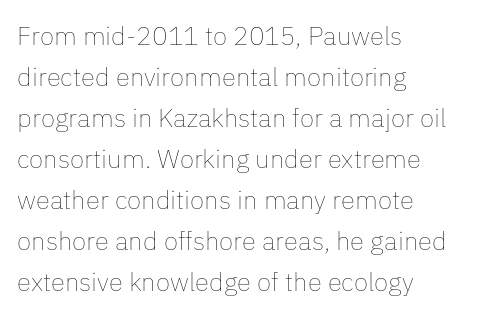
{"italic": "no", "bold": "no", "underline": "no", "align": "left", "line_spacing": "normal", "line_spacing_ratio": 1.58, "letter_spacing": "normal", "letter_spacing_em": 0.0, "glyph_px": 26}
